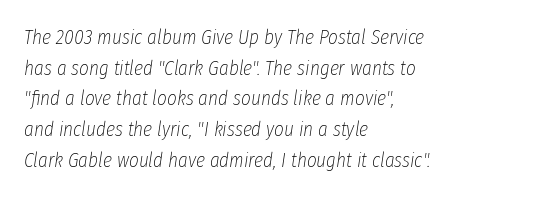
The letterforms sit at book weight or below. The letterforms sit shoulder to shoulder at normal distance. Line spacing here is normal. All the whitespace from short lines collects on the right. The face used here has a pronounced slope to its letters. The baseline area is clear.
